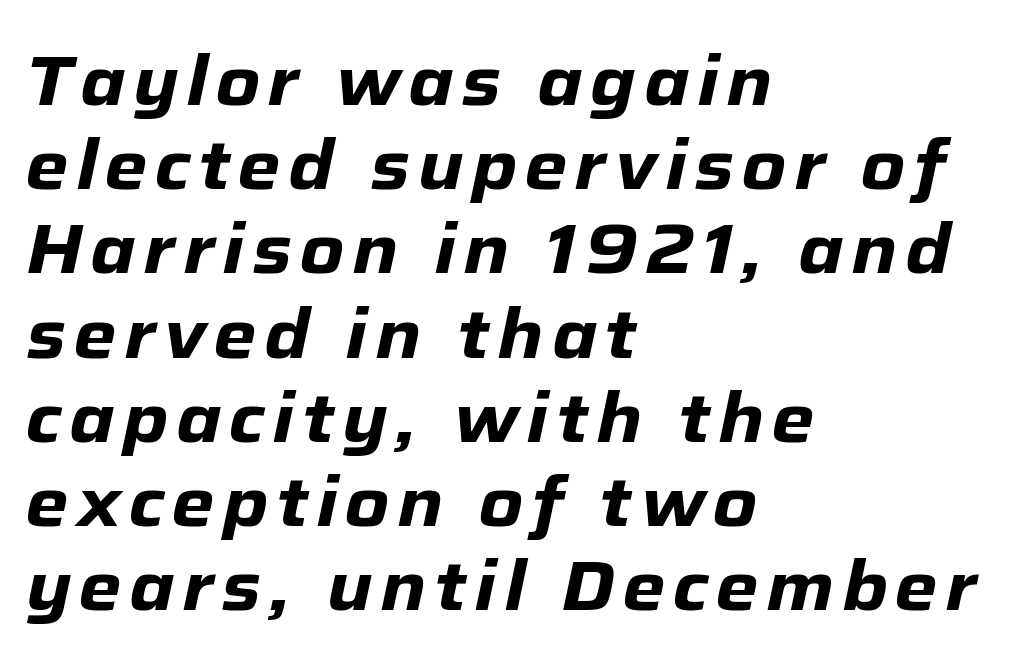
Only glyphs here, with clear space below each row. All the whitespace from short lines collects on the right. The face used here is proportionally spaced, like ordinary book or web type. Typographic density is high because the face is bold. The face used here has a pronounced slope to its letters.
